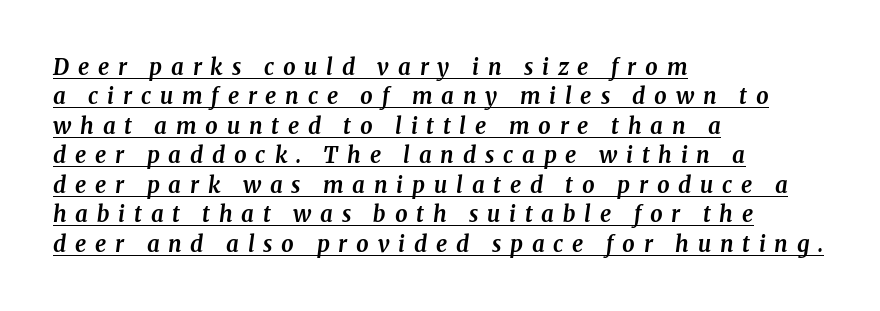
The image shows 22 px bold type, italic (leaning right); set left-aligned, normal line spacing (1.34x), unusually wide letter spacing (+0.4 em), underlined.
